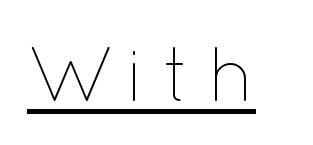
{"italic": "no", "bold": "no", "weight": "thin", "width": "normal", "stroke_contrast": "low", "x_height": "medium", "monospaced": "no", "underline": "yes", "glyph_px": 77}
